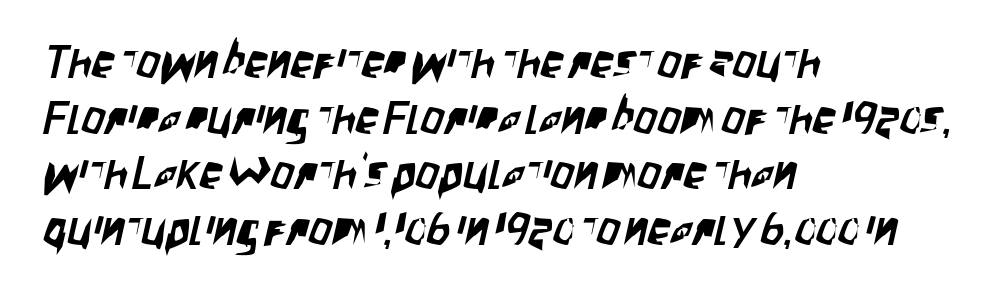
{"serif": "no", "width": "condensed", "stroke_contrast": "low", "x_height": "large", "monospaced": "no", "underline": "no", "align": "left", "line_spacing_ratio": 1.21, "letter_spacing": "normal", "letter_spacing_em": 0.0, "glyph_px": 46}
